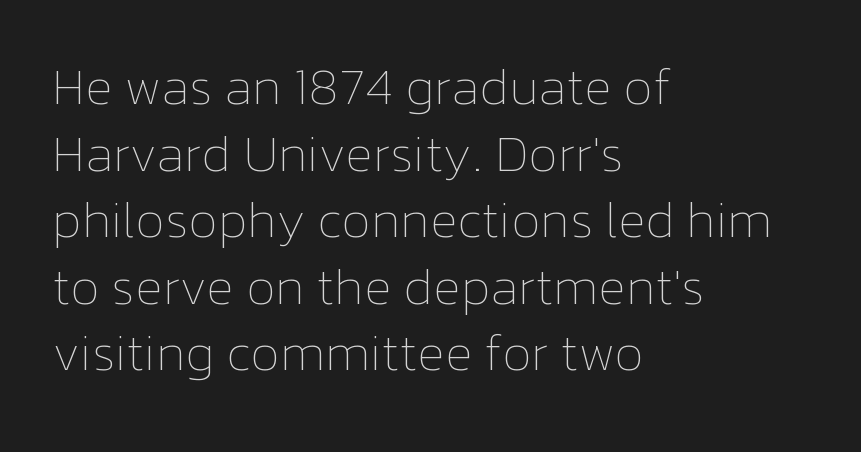
Q: Is the text bold? A: No.
Q: Is the text italic (slanted)? A: No, it is upright.
Q: Is the text underlined? A: No.
Q: How is the paragraph aligned? A: Left-aligned.
Q: Is the spacing between letters normal or unusually wide? A: Normal.
Q: Is the spacing between lines tight, normal or loose? A: Normal.
Q: Width (condensed, normal, or wide)? A: Normal.
Q: Stroke contrast? A: Low.
Q: x-height? A: Medium.
Q: Monospaced? A: No.
